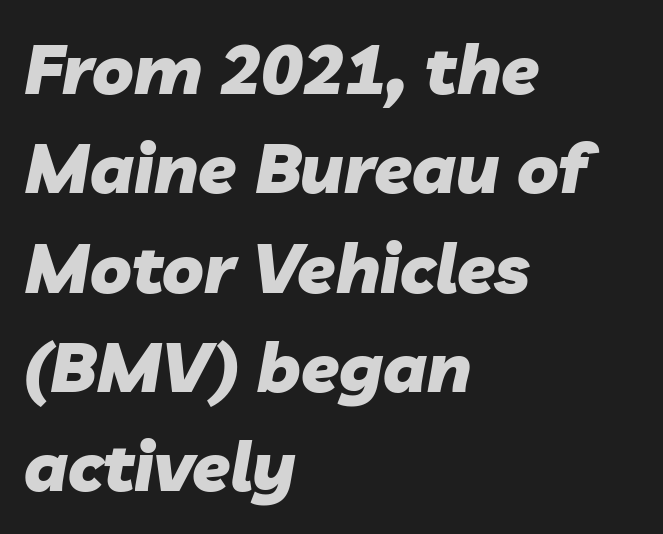
{"italic": "yes", "lean": "right", "slant_degrees": 10, "bold": "yes", "weight": "heavy", "width": "normal", "stroke_contrast": "low", "x_height": "medium", "monospaced": "no", "underline": "no", "align": "left", "line_spacing": "normal", "line_spacing_ratio": 1.44, "letter_spacing": "normal", "letter_spacing_em": 0.0, "glyph_px": 69}
